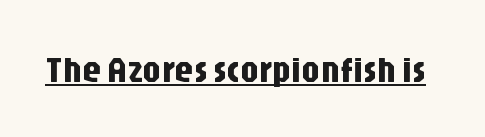
The specimen reads as upright at a glance. Between one letter and the next there's only the usual sliver of space. Varying glyph widths throughout — classic text-font behaviour. Every word sits above its own underline.
